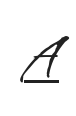
Q: Is the text bold? A: No.
Q: Is the text italic (slanted)? A: Yes.
Q: Is the typeface a serif or a sans-serif typeface? A: Sans-serif.
Q: Is the text underlined? A: Yes.
Q: Is the spacing between letters normal or unusually wide? A: Unusually wide.
Q: Width (condensed, normal, or wide)? A: Normal.
Q: Stroke contrast? A: Low.
Q: x-height? A: Small.
Q: Monospaced? A: No.
